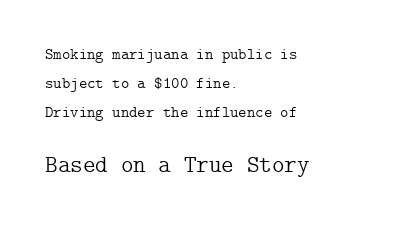
{"italic": "no", "bold": "no", "underline": "no", "align": "left", "line_spacing_ratio": 1.8, "letter_spacing": "normal", "letter_spacing_em": 0.0, "larger_block": "second", "size_ratio": 1.5, "glyph_px": 24}
